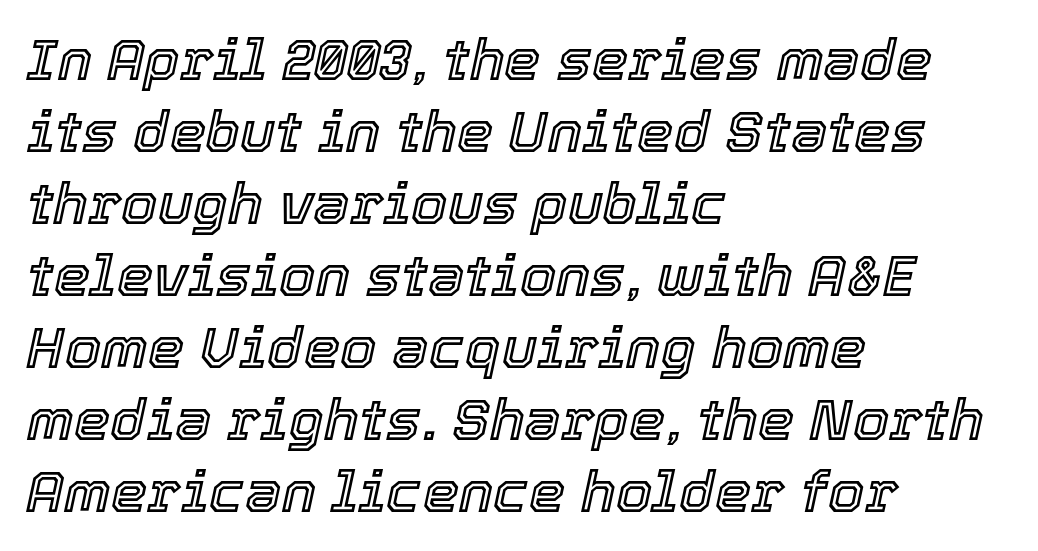
The image shows 58 px text type, italic (leaning right); set left-aligned, line spacing 1.24x, normal letter spacing, not underlined; a medium x-height.
